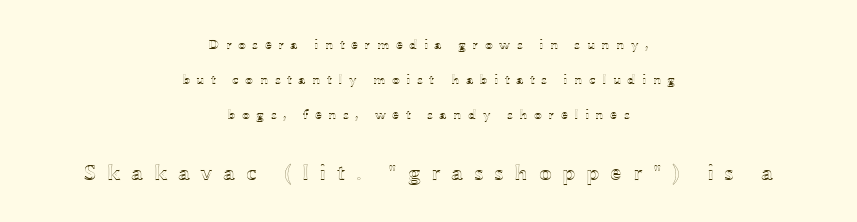
Q: Is the text italic (slanted)? A: No, it is upright.
Q: Is the text underlined? A: No.
Q: How is the paragraph aligned? A: Centered.
Q: Is the spacing between letters normal or unusually wide? A: Unusually wide.
Q: Is the spacing between lines tight, normal or loose? A: Loose.
Q: Which block of text is set in a larger size, the first (top) or the second (bottom)? A: The second (bottom) one.
